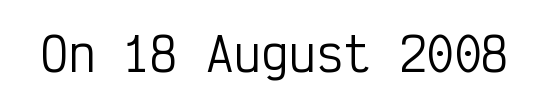
The image shows 46 px regular-weight, condensed sans-serif type, upright, monospaced; set normal letter spacing, not underlined; low stroke contrast and a medium x-height.
